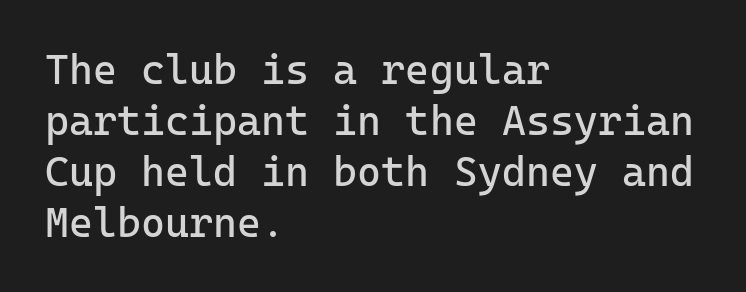
The image shows 41 px regular-weight sans-serif type, upright, monospaced; set left-aligned, line spacing 1.24x, normal letter spacing, not underlined; low stroke contrast and a medium x-height.
